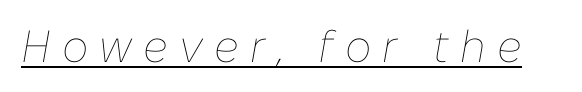
Q: Is the text bold? A: No.
Q: Is the text italic (slanted)? A: Yes, it leans right by about 10 degrees.
Q: Is the text underlined? A: Yes.
Q: Is the spacing between letters normal or unusually wide? A: Unusually wide.
Q: Width (condensed, normal, or wide)? A: Normal.
Q: Stroke contrast? A: Low.
Q: x-height? A: Medium.
Q: Monospaced? A: No.
